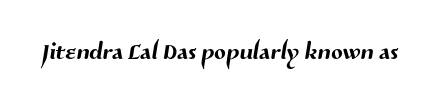
The image shows 34 px sans-serif type; set normal letter spacing, not underlined; medium stroke contrast and a medium x-height.
